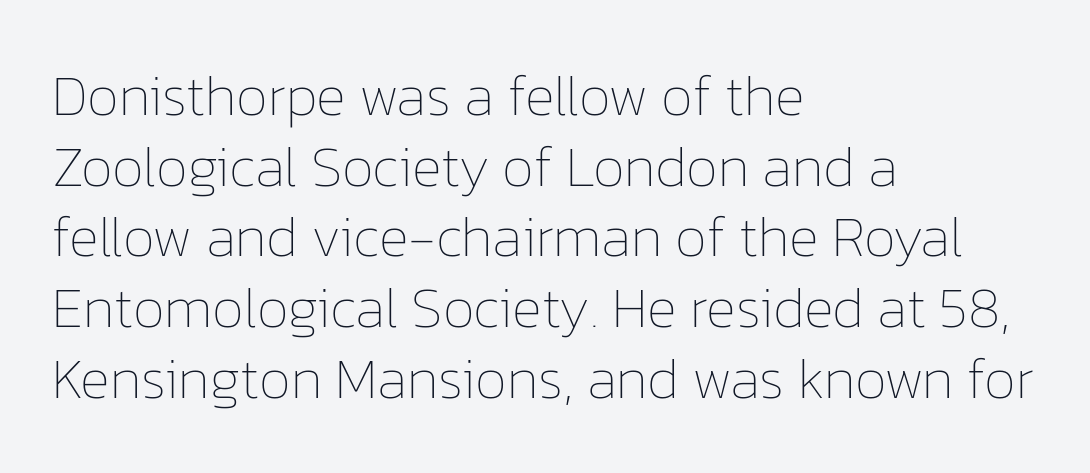
Q: Is the text bold? A: No.
Q: Is the text italic (slanted)? A: No, it is upright.
Q: Is the text underlined? A: No.
Q: How is the paragraph aligned? A: Left-aligned.
Q: Is the spacing between letters normal or unusually wide? A: Normal.
Q: Width (condensed, normal, or wide)? A: Normal.
Q: Stroke contrast? A: Low.
Q: x-height? A: Medium.
Q: Monospaced? A: No.
